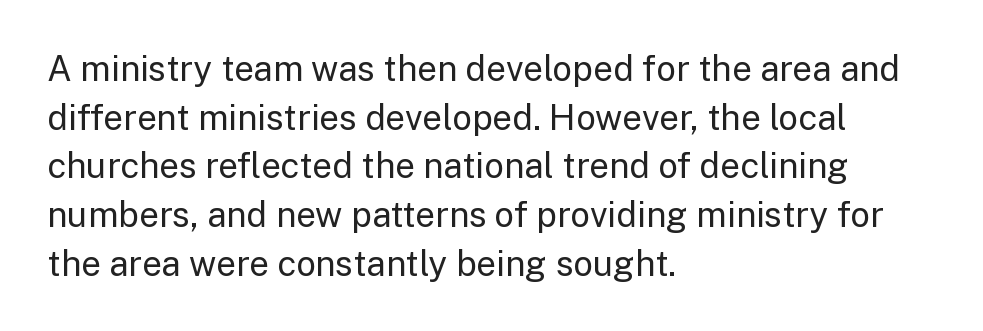
The image shows 35 px regular-weight sans-serif type, upright; set left-aligned, normal line spacing (1.39x), normal letter spacing, not underlined; low stroke contrast and a medium x-height.
